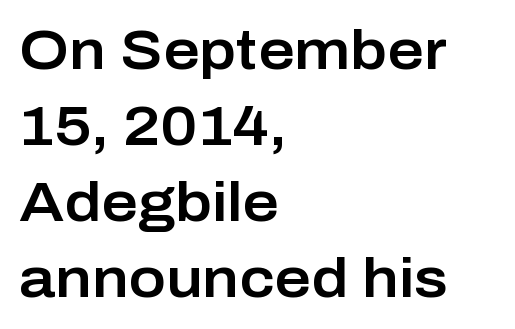
The image shows 56 px sans-serif type, upright; set left-aligned, normal line spacing (1.36x), normal letter spacing, not underlined; low stroke contrast and a medium x-height.
